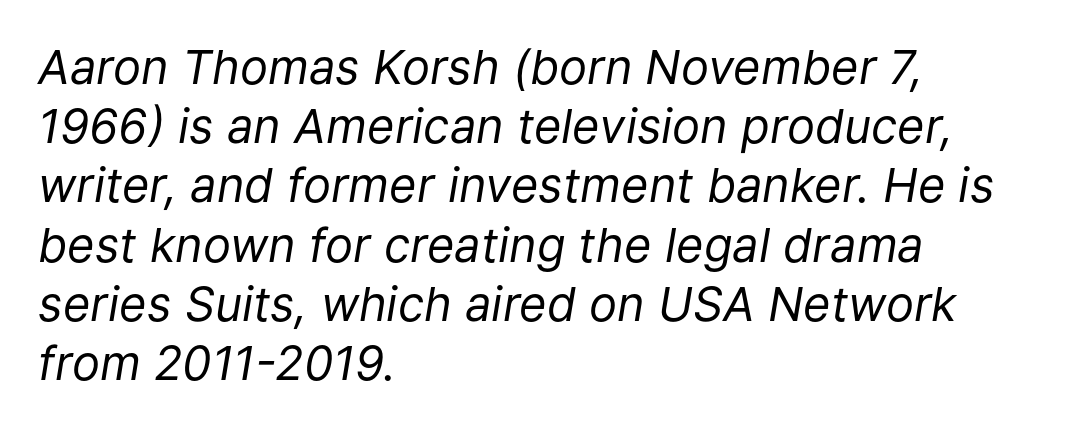
The rows are spaced the way most documents space them. Observe the ordinary spacing: letters are neighbours, not strangers. The space beneath each line is pristine and unruled. Spacing verdict: proportional, widths tailored to each character. Tall strokes in this sample are angled rather than plumb.
